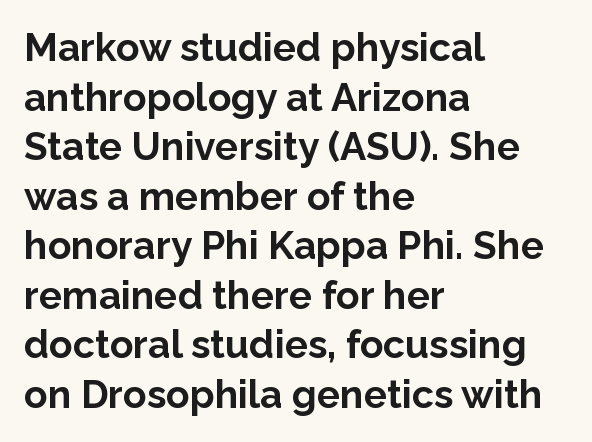
The image shows 39 px bold sans-serif type, upright; set left-aligned, normal line spacing (1.27x), normal letter spacing, not underlined; low stroke contrast and a medium x-height.
